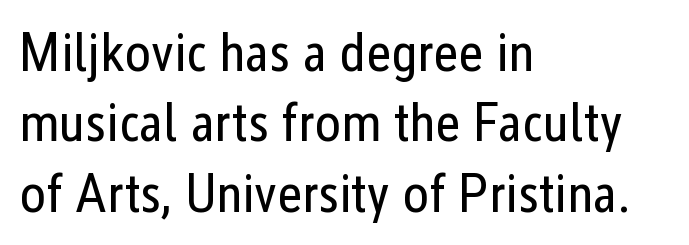
The image shows 55 px regular-weight, condensed sans-serif type, upright; set left-aligned, normal line spacing (1.28x), normal letter spacing, not underlined; low stroke contrast and a medium x-height.
